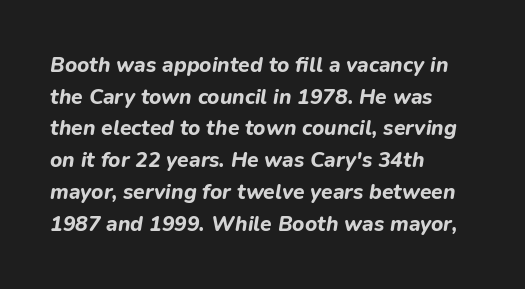
{"italic": "yes", "lean": "right", "slant_degrees": 9, "bold": "yes", "underline": "no", "align": "left", "line_spacing": "normal", "line_spacing_ratio": 1.51, "letter_spacing": "normal", "letter_spacing_em": 0.0, "glyph_px": 21}
